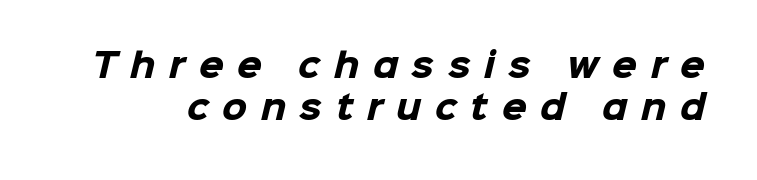
{"serif": "no", "bold": "yes", "weight": "heavy", "width": "normal", "stroke_contrast": "low", "x_height": "medium", "monospaced": "no", "underline": "no", "line_spacing": "normal", "line_spacing_ratio": 1.32, "letter_spacing": "wide", "letter_spacing_em": 0.42, "glyph_px": 32}
